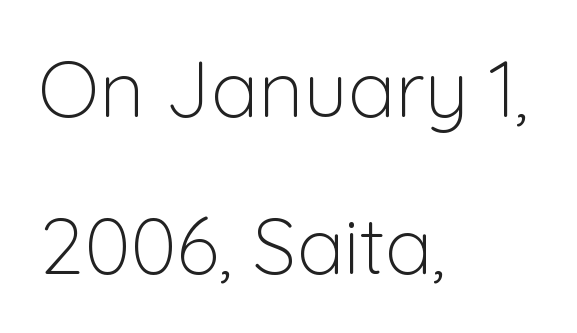
{"serif": "no", "italic": "no", "bold": "no", "weight": "light", "width": "normal", "stroke_contrast": "low", "x_height": "medium", "monospaced": "no", "underline": "no", "align": "left", "line_spacing": "loose", "line_spacing_ratio": 1.99, "letter_spacing": "normal", "letter_spacing_em": 0.0, "glyph_px": 79}
